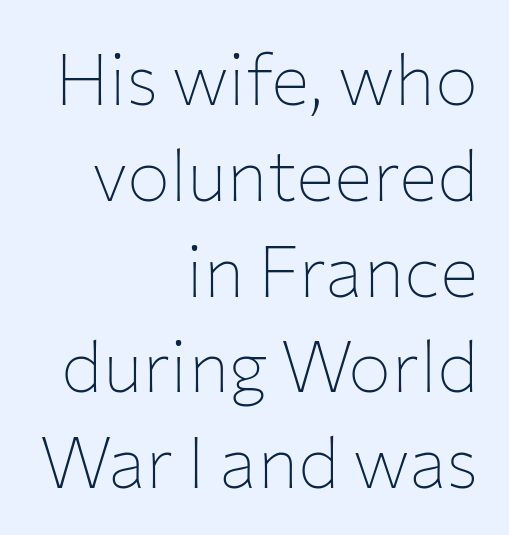
Q: Is the text bold? A: No.
Q: Is the text italic (slanted)? A: No, it is upright.
Q: Is the typeface a serif or a sans-serif typeface? A: Sans-serif.
Q: Is the text underlined? A: No.
Q: How is the paragraph aligned? A: Right-aligned.
Q: Is the spacing between letters normal or unusually wide? A: Normal.
Q: Is the spacing between lines tight, normal or loose? A: Normal.
Q: Width (condensed, normal, or wide)? A: Normal.
Q: Stroke contrast? A: Low.
Q: x-height? A: Medium.
Q: Monospaced? A: No.
